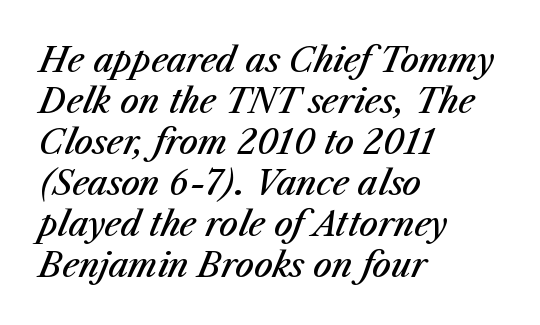
{"italic": "yes", "lean": "right", "slant_degrees": 23, "bold": "semi", "weight": "semibold", "width": "normal", "stroke_contrast": "medium", "x_height": "medium", "monospaced": "no", "underline": "no", "align": "left", "line_spacing_ratio": 1.24, "letter_spacing": "normal", "letter_spacing_em": 0.0, "glyph_px": 33}
